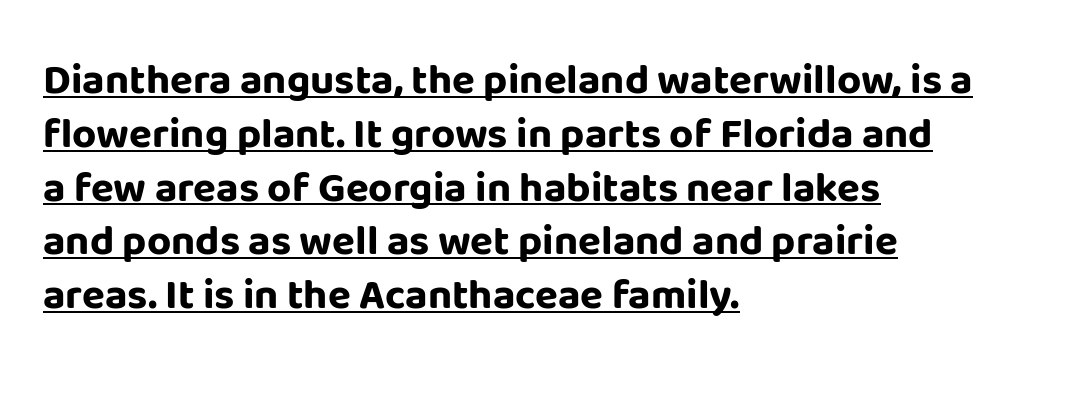
Q: Is the text bold? A: Yes.
Q: Is the text italic (slanted)? A: No, it is upright.
Q: Is the typeface a serif or a sans-serif typeface? A: Sans-serif.
Q: Is the text underlined? A: Yes.
Q: How is the paragraph aligned? A: Left-aligned.
Q: Is the spacing between letters normal or unusually wide? A: Normal.
Q: Is the spacing between lines tight, normal or loose? A: Normal.
Q: Width (condensed, normal, or wide)? A: Normal.
Q: Stroke contrast? A: Low.
Q: x-height? A: Large.
Q: Monospaced? A: No.
